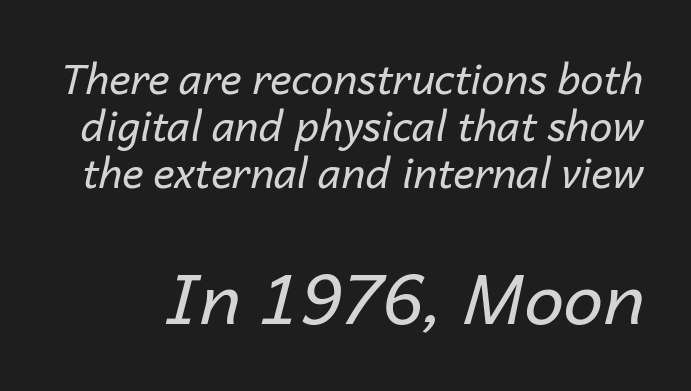
The image shows 71 px regular-weight type, italic (leaning right); set tight line spacing (1.15x), normal letter spacing, not underlined; the second (bottom) block is 1.73x larger; low stroke contrast and a medium x-height.
